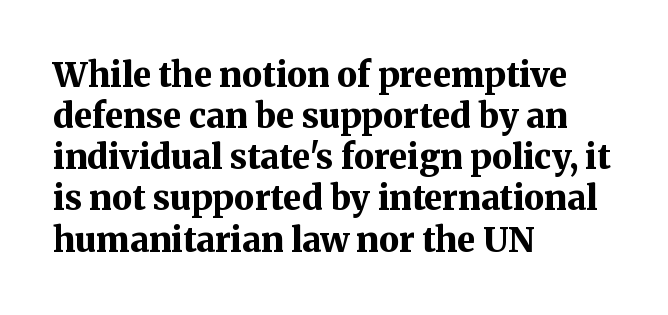
Q: Is the text bold? A: Yes.
Q: Is the text italic (slanted)? A: No, it is upright.
Q: Is the typeface a serif or a sans-serif typeface? A: Serif.
Q: Is the text underlined? A: No.
Q: How is the paragraph aligned? A: Left-aligned.
Q: Is the spacing between letters normal or unusually wide? A: Normal.
Q: Width (condensed, normal, or wide)? A: Normal.
Q: Stroke contrast? A: Medium.
Q: x-height? A: Medium.
Q: Monospaced? A: No.
